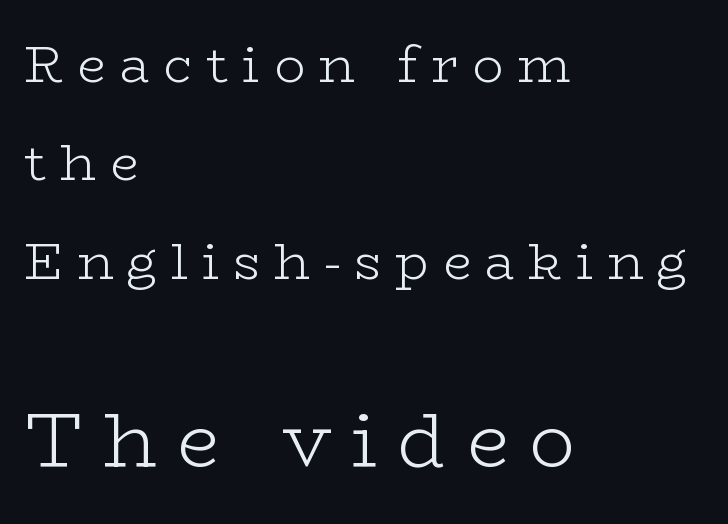
{"serif": "yes", "italic": "no", "bold": "no", "weight": "light", "width": "wide", "stroke_contrast": "low", "x_height": "medium", "monospaced": "no", "underline": "no", "align": "left", "line_spacing": "loose", "line_spacing_ratio": 1.93, "letter_spacing": "wide", "letter_spacing_em": 0.27, "larger_block": "second", "size_ratio": 1.49, "glyph_px": 76}
